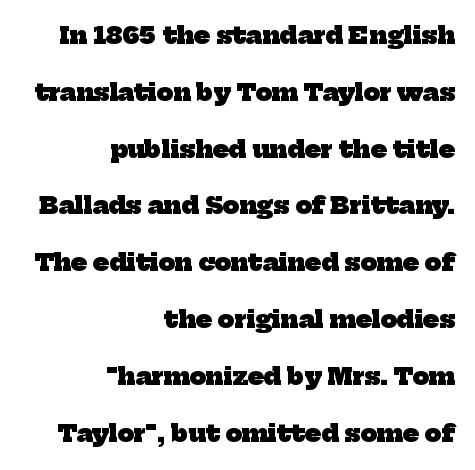
The image shows 23 px bold type; set right-aligned, loose line spacing (2.47x), normal letter spacing, not underlined.
